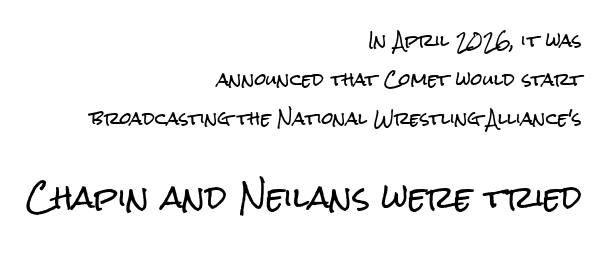
The image shows 30 px condensed sans-serif type, upright; set right-aligned, loose line spacing (2.29x), normal letter spacing, not underlined; the second (bottom) block is 1.76x larger; low stroke contrast and a medium x-height.
